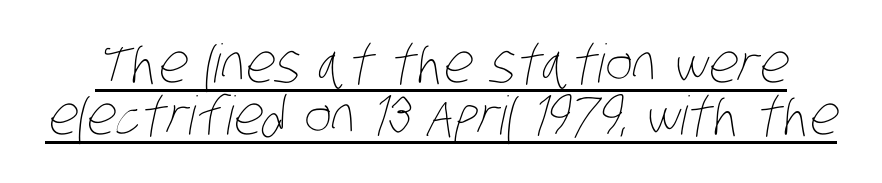
{"bold": "no", "weight": "thin", "width": "condensed", "stroke_contrast": "low", "x_height": "large", "monospaced": "no", "underline": "yes", "line_spacing": "tight", "line_spacing_ratio": 0.99, "letter_spacing": "normal", "letter_spacing_em": 0.0, "glyph_px": 53}
